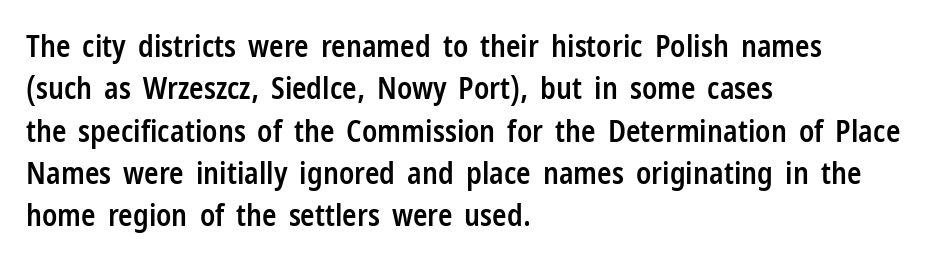
The image shows 30 px semibold, condensed sans-serif type, upright; set left-aligned, normal line spacing (1.41x), normal letter spacing, not underlined; low stroke contrast and a medium x-height.
